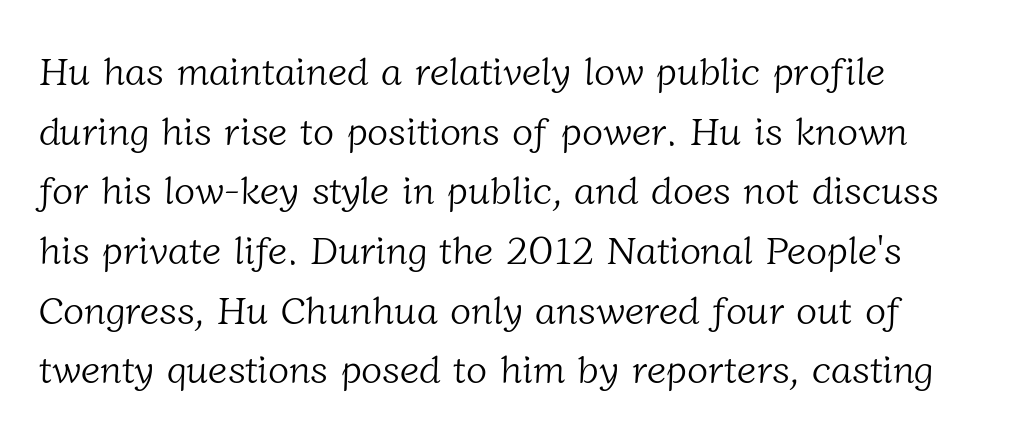
Q: Is the text bold? A: No.
Q: Is the typeface a serif or a sans-serif typeface? A: Serif.
Q: Is the text underlined? A: No.
Q: How is the paragraph aligned? A: Left-aligned.
Q: Is the spacing between letters normal or unusually wide? A: Normal.
Q: Is the spacing between lines tight, normal or loose? A: Normal.
Q: Width (condensed, normal, or wide)? A: Normal.
Q: Stroke contrast? A: Low.
Q: x-height? A: Medium.
Q: Monospaced? A: No.
